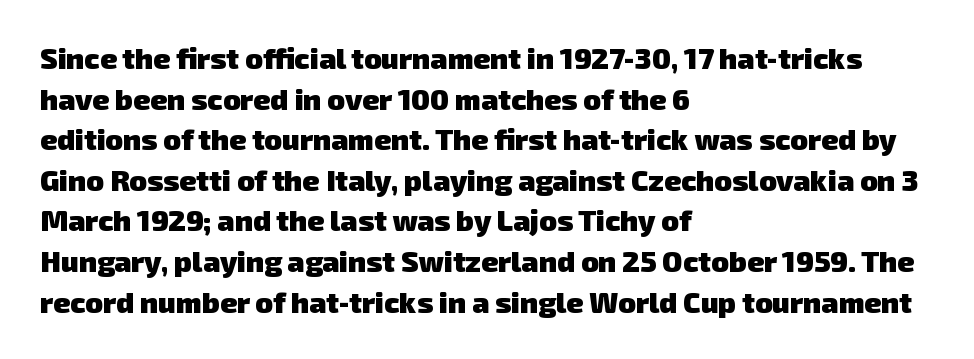
The image shows 29 px heavy sans-serif type; set left-aligned, normal line spacing (1.4x), normal letter spacing, not underlined; low stroke contrast and a medium x-height.
